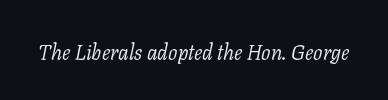
Compared with typical body copy, the letter spacing here is the same. Anything drawn beneath the words? Only blank space. Is this a heavy cut? Hardly; it is regular or lighter. A typesetter would mark this as italic.
